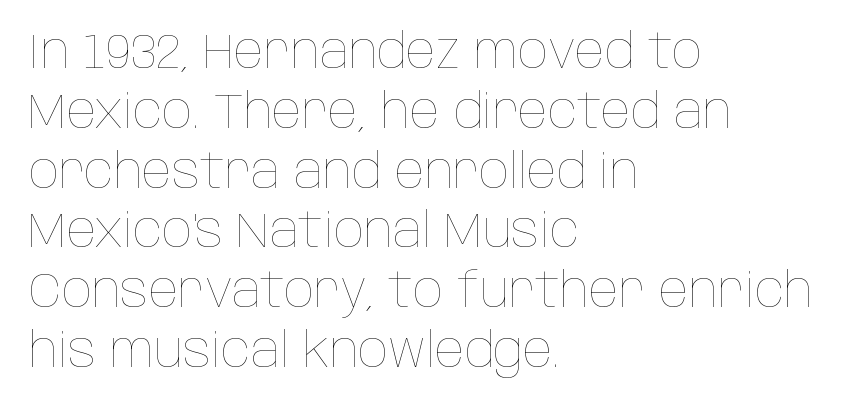
Q: Is the text bold? A: No.
Q: Is the text italic (slanted)? A: No, it is upright.
Q: Is the text underlined? A: No.
Q: How is the paragraph aligned? A: Left-aligned.
Q: Is the spacing between letters normal or unusually wide? A: Normal.
Q: Width (condensed, normal, or wide)? A: Condensed.
Q: Stroke contrast? A: Low.
Q: x-height? A: Large.
Q: Monospaced? A: No.
